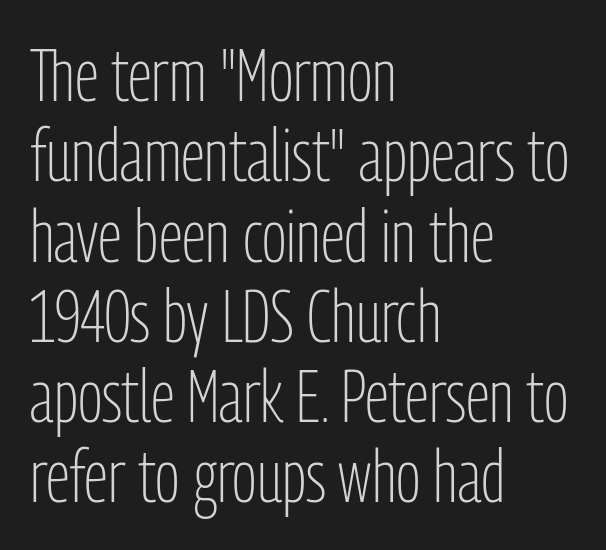
The image shows 73 px light, condensed sans-serif type, upright; set left-aligned, tight line spacing (1.1x), normal letter spacing, not underlined; low stroke contrast and a medium x-height.
